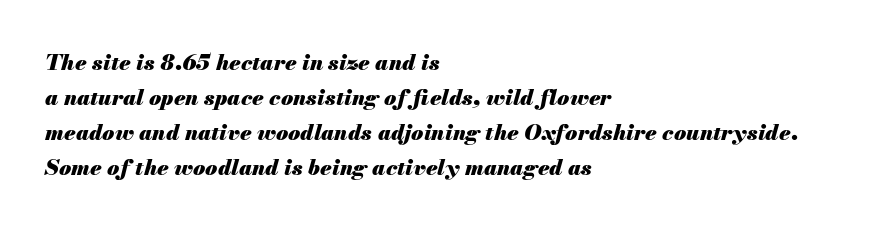
{"italic": "yes", "lean": "right", "slant_degrees": 13, "bold": "yes", "underline": "no", "align": "left", "line_spacing": "normal", "line_spacing_ratio": 1.59, "letter_spacing": "normal", "letter_spacing_em": 0.0, "glyph_px": 22}
